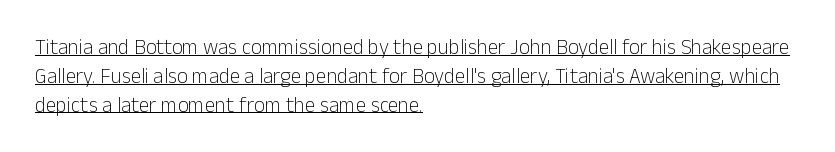
Q: Is the text bold? A: No.
Q: Is the text italic (slanted)? A: No, it is upright.
Q: Is the text underlined? A: Yes.
Q: How is the paragraph aligned? A: Left-aligned.
Q: Is the spacing between letters normal or unusually wide? A: Normal.
Q: Is the spacing between lines tight, normal or loose? A: Normal.
